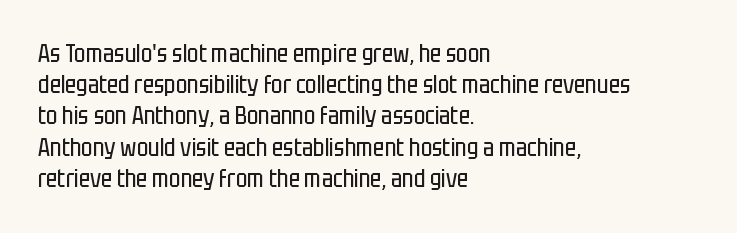
The ragged edge is on the right, which tells us the setting is flush left. The passage shown is not underscored anywhere. These lines were composed using upright roman letters. This sample uses plain, unmodified letter spacing. Reading down the column, the eye jumps a familiar distance to each next line.
